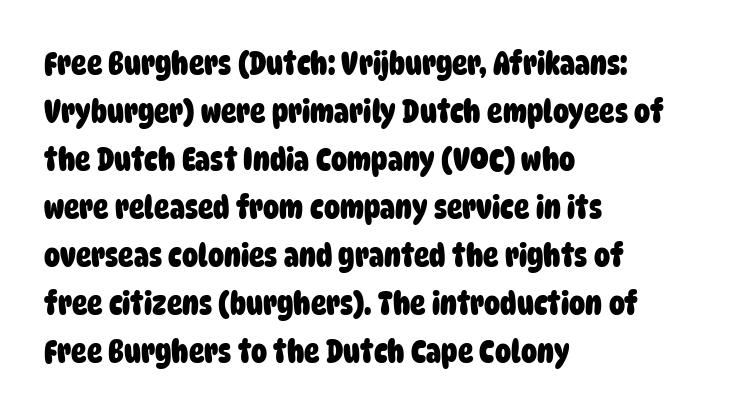
{"serif": "no", "bold": "yes", "weight": "heavy", "width": "condensed", "stroke_contrast": "low", "x_height": "large", "monospaced": "no", "underline": "no", "align": "left", "line_spacing": "normal", "line_spacing_ratio": 1.5, "letter_spacing": "normal", "letter_spacing_em": 0.0, "glyph_px": 32}
